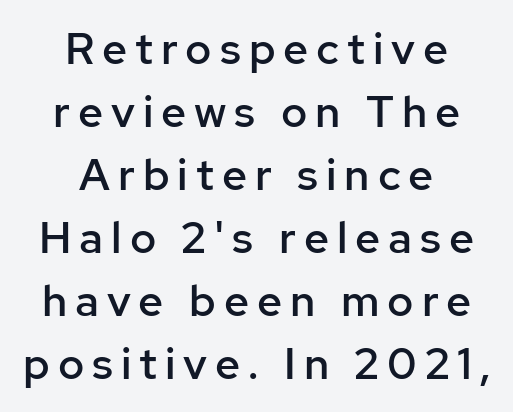
The paragraph has two soft edges and a firm central axis. Compared with typical paragraphs, the rows here are spaced about the same. Ascenders rise straight up at ninety degrees. The passage shown is typed in a proportional face where columns would drift. Grotesque or geometric, the face here clearly has no serifs. Heft: intermediate — a semibold.
